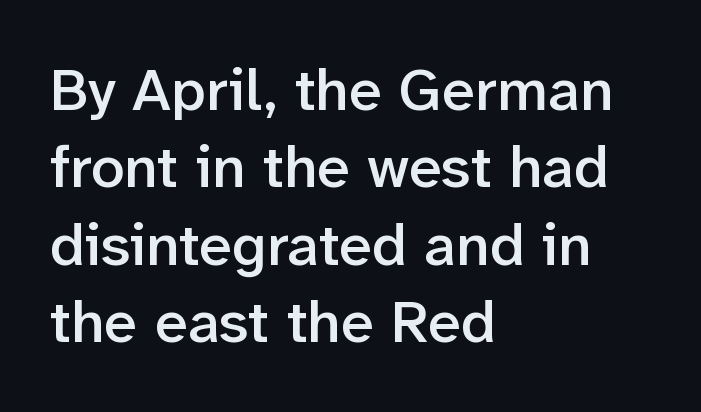
The image shows 60 px semibold sans-serif type, upright; set left-aligned, normal line spacing (1.29x), normal letter spacing, not underlined; low stroke contrast and a medium x-height.
